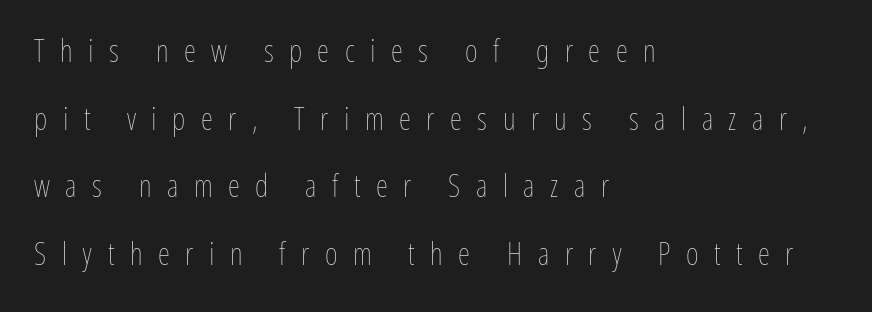
Q: Is the text bold? A: No.
Q: Is the text italic (slanted)? A: No, it is upright.
Q: Is the text underlined? A: No.
Q: How is the paragraph aligned? A: Left-aligned.
Q: Is the spacing between letters normal or unusually wide? A: Unusually wide.
Q: Is the spacing between lines tight, normal or loose? A: Loose.
Q: Width (condensed, normal, or wide)? A: Condensed.
Q: Stroke contrast? A: Low.
Q: x-height? A: Medium.
Q: Monospaced? A: No.
